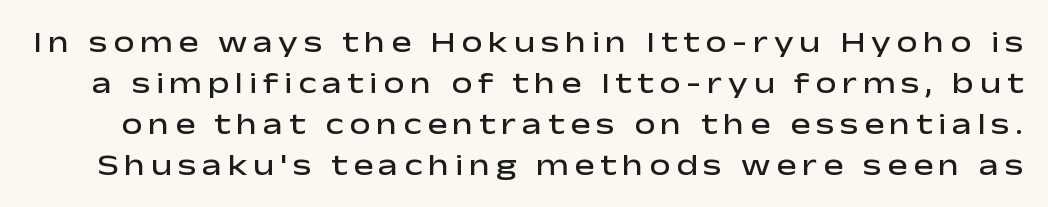
{"serif": "no", "italic": "no", "bold": "semi", "weight": "semibold", "width": "wide", "stroke_contrast": "low", "x_height": "medium", "monospaced": "no", "underline": "no", "line_spacing": "normal", "line_spacing_ratio": 1.37, "glyph_px": 30}
